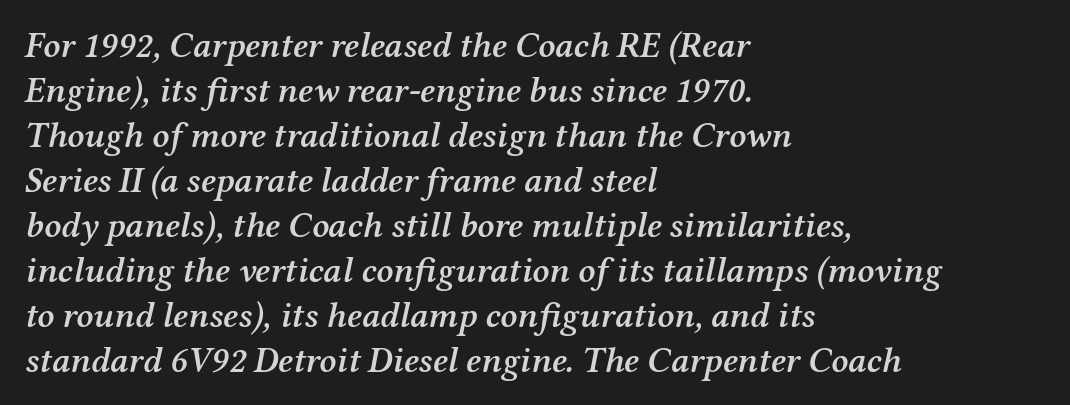
{"serif": "yes", "italic": "yes", "lean": "right", "slant_degrees": 12, "bold": "semi", "weight": "semibold", "width": "normal", "stroke_contrast": "medium", "x_height": "medium", "monospaced": "no", "underline": "no", "align": "left", "line_spacing": "normal", "line_spacing_ratio": 1.25, "letter_spacing": "normal", "letter_spacing_em": 0.0, "glyph_px": 36}
